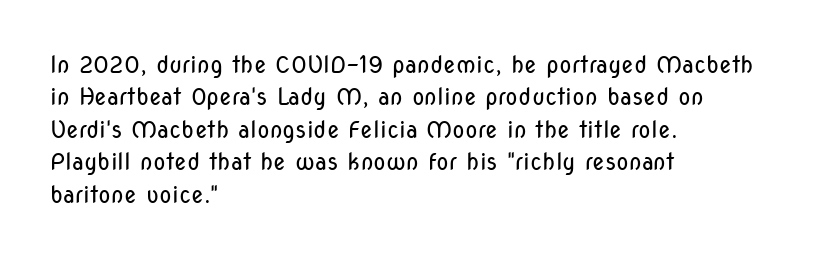
The tracking reads as untouched default to a designer's eye. Layout note: lines flush left. Students, observe: this is what conventionally led text looks like. Underline: absent.
